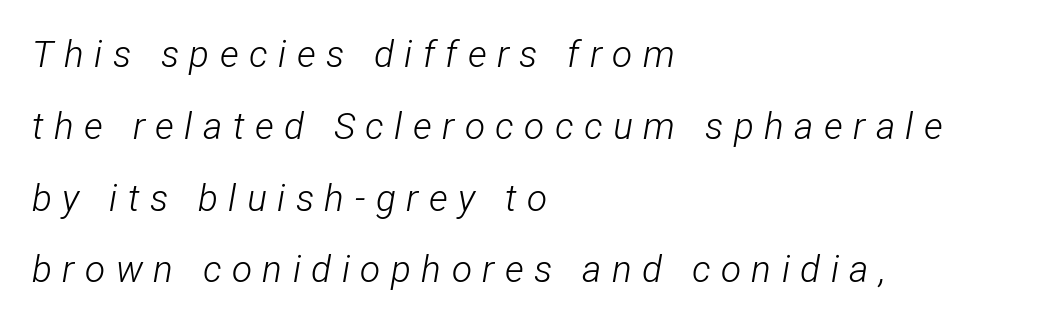
The image shows 37 px light, condensed type, italic (leaning right); set left-aligned, loose line spacing (1.94x), unusually wide letter spacing (+0.28 em), not underlined; low stroke contrast and a medium x-height.
